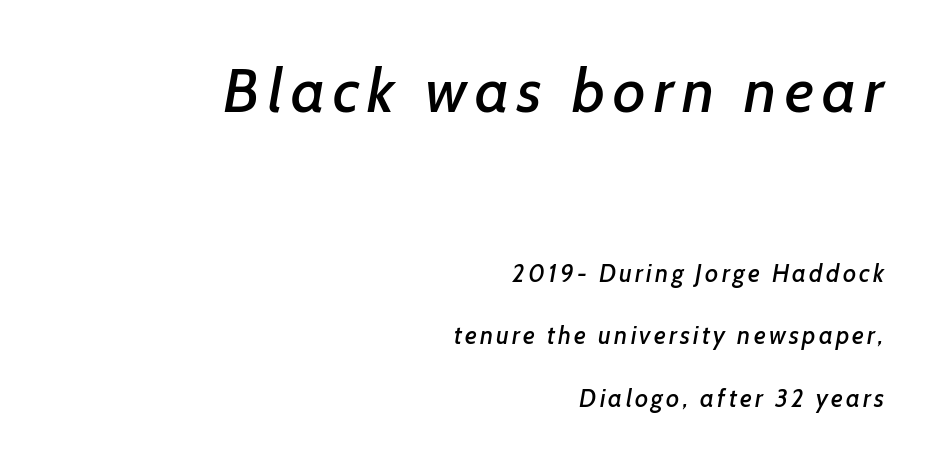
The image shows 62 px sans-serif type; set right-aligned, loose line spacing (2.5x), not underlined; the first (top) block is 2.48x larger; low stroke contrast and a medium x-height.
